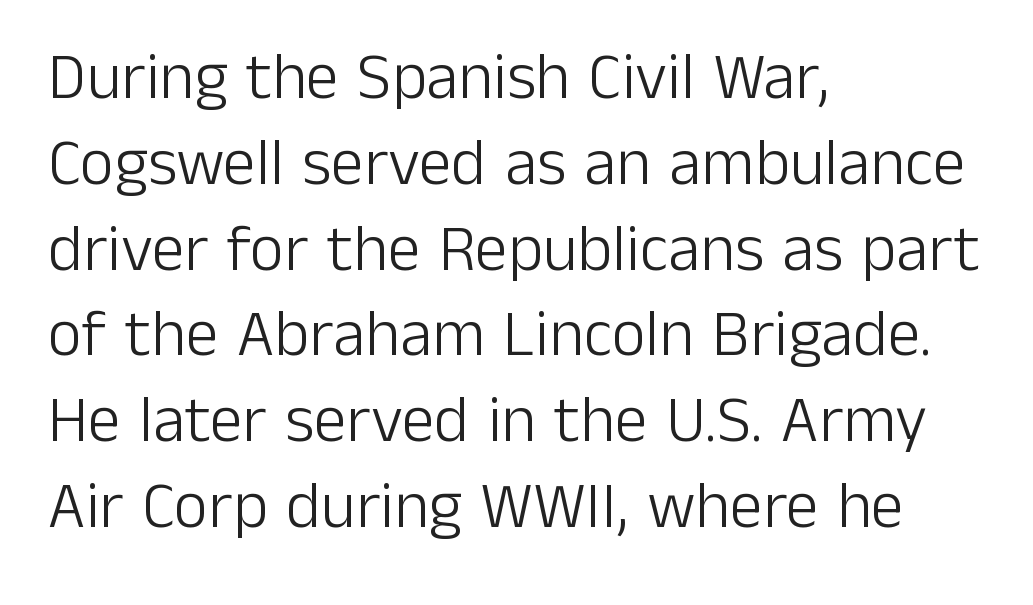
{"serif": "no", "italic": "no", "bold": "no", "weight": "light", "width": "normal", "stroke_contrast": "low", "x_height": "medium", "monospaced": "no", "underline": "no", "align": "left", "line_spacing": "normal", "line_spacing_ratio": 1.3, "letter_spacing": "normal", "letter_spacing_em": 0.0, "glyph_px": 66}
